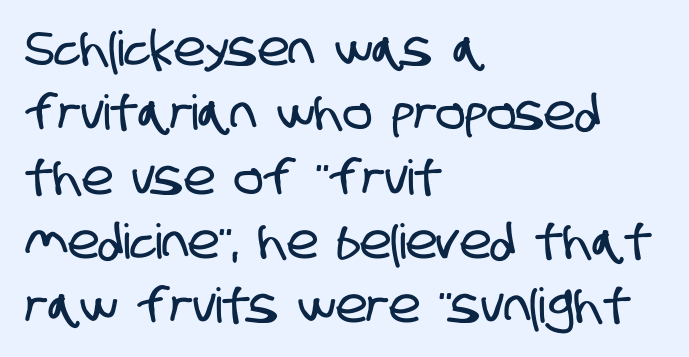
The image shows 48 px condensed sans-serif type; set left-aligned, normal line spacing (1.34x), normal letter spacing, not underlined; low stroke contrast and a large x-height.
